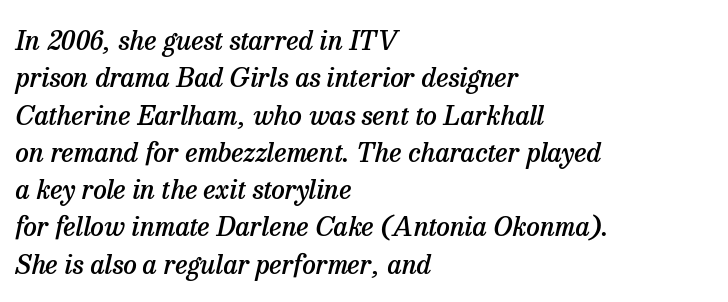
{"italic": "yes", "lean": "right", "slant_degrees": 13, "bold": "semi", "underline": "no", "align": "left", "line_spacing": "normal", "line_spacing_ratio": 1.38, "letter_spacing": "normal", "letter_spacing_em": 0.0, "glyph_px": 27}
